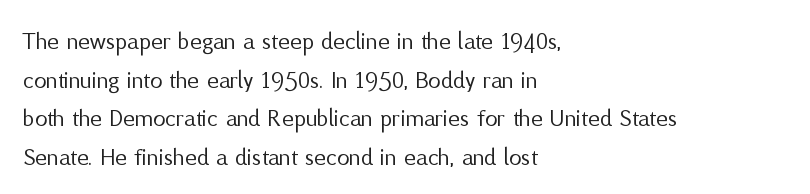
Notice how descenders clear the ascenders below comfortably — that's standard leading. Posture: vertical. Letter spacing: default. This rendering uses left alignment, leaving the right contour irregular.
